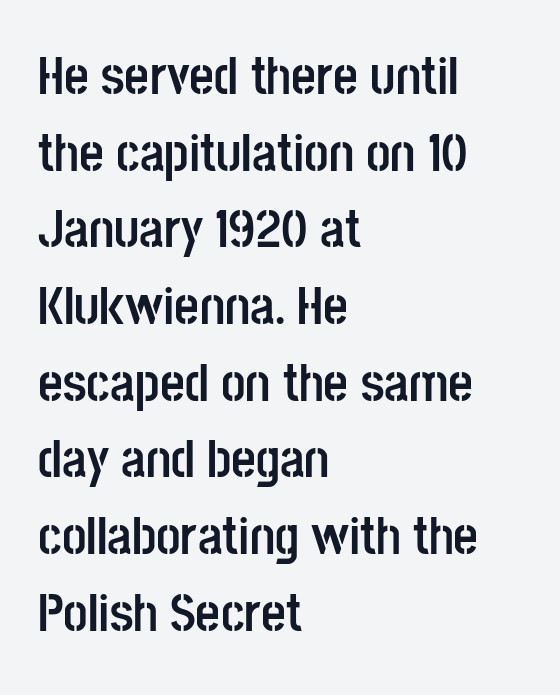
{"serif": "no", "italic": "no", "bold": "yes", "weight": "semibold", "width": "condensed", "stroke_contrast": "low", "x_height": "large", "monospaced": "no", "underline": "no", "align": "left", "line_spacing": "normal", "line_spacing_ratio": 1.42, "letter_spacing": "normal", "letter_spacing_em": 0.0, "glyph_px": 54}
